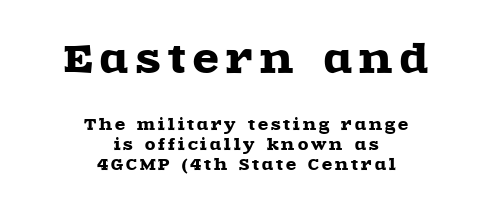
The image shows 38 px wide serif type, upright; set centered, normal line spacing (1.33x), unusually wide letter spacing (+0.2 em), not underlined; the first (top) block is 2.53x larger; a large x-height.
